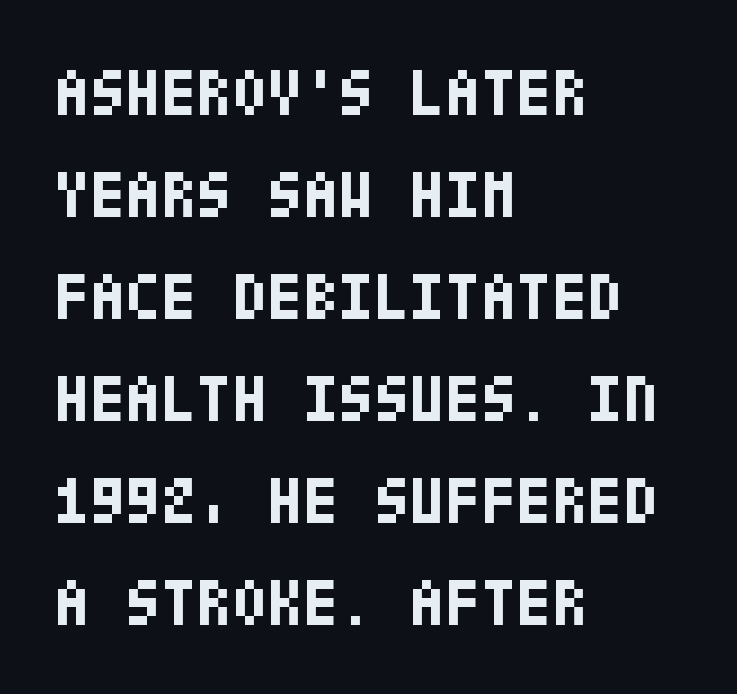
The image shows 65 px bold, condensed sans-serif type, upright; set left-aligned, normal line spacing (1.57x), normal letter spacing, not underlined; low stroke contrast and a large x-height.
